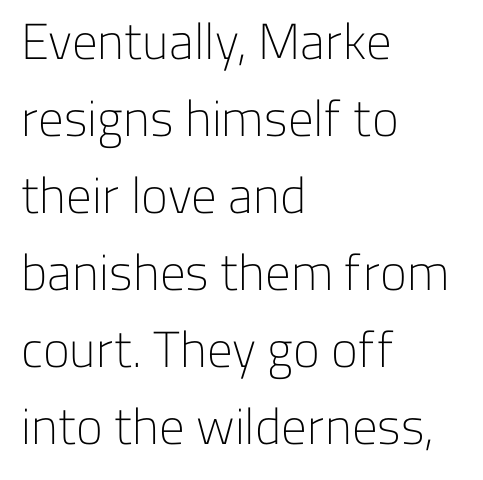
Designer's note — italics off, roman on. The string is rendered with underlining switched off. Note the varied advance widths — an 'i' is clearly narrower than an 'm'. The rendering shows plain stroke endings on the letterforms — a sans-serif design. Stems and bowls with no extra thickness — not bold. In terms of letterspacing, this is plain default setting.
